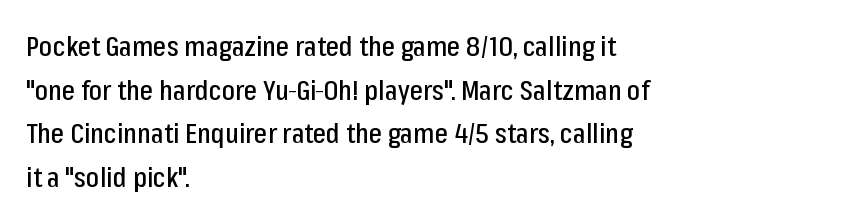
{"serif": "no", "italic": "no", "width": "condensed", "stroke_contrast": "low", "x_height": "medium", "monospaced": "no", "underline": "no", "align": "left", "line_spacing": "normal", "line_spacing_ratio": 1.56, "letter_spacing": "normal", "letter_spacing_em": 0.0, "glyph_px": 28}
